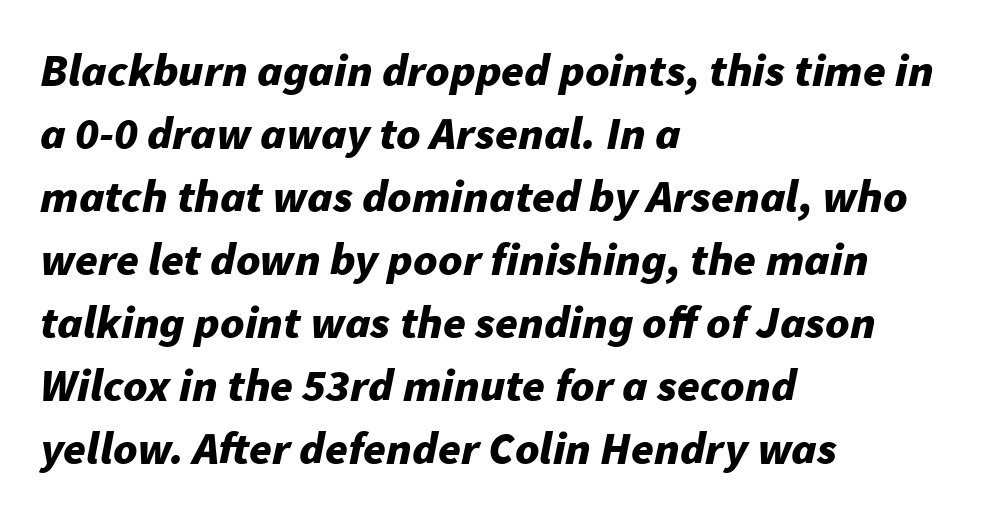
These words are printed bold, with thick strokes throughout. Plain, unruled lines of type. Inter-character spacing is left at the font's built-in metrics. The rag falls on the right side of this text block. The letters advance in unequal steps, a hallmark of proportional type.
